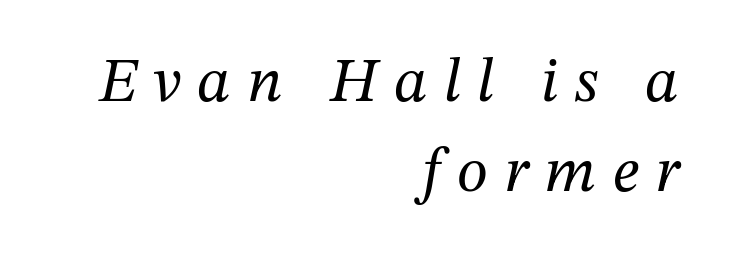
Q: Is the text bold? A: No.
Q: Is the text italic (slanted)? A: Yes, it leans right by about 12 degrees.
Q: Is the typeface a serif or a sans-serif typeface? A: Serif.
Q: Is the text underlined? A: No.
Q: How is the paragraph aligned? A: Right-aligned.
Q: Is the spacing between letters normal or unusually wide? A: Unusually wide.
Q: Is the spacing between lines tight, normal or loose? A: Normal.
Q: Width (condensed, normal, or wide)? A: Normal.
Q: Stroke contrast? A: Medium.
Q: x-height? A: Medium.
Q: Monospaced? A: No.
